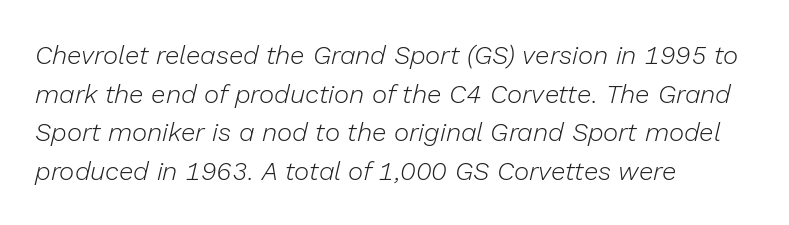
The image shows 26 px text type, italic (leaning right); set left-aligned, normal line spacing (1.49x), normal letter spacing, not underlined.
